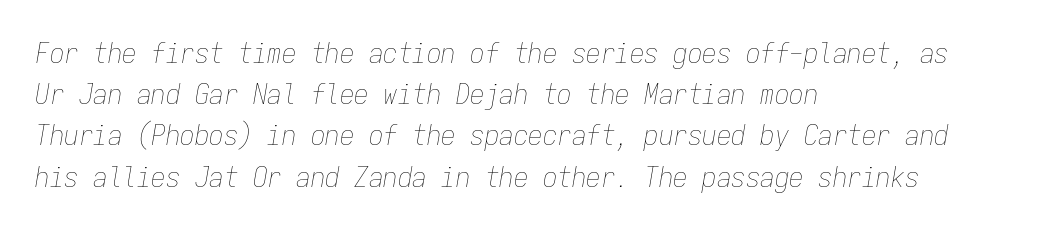
{"italic": "yes", "lean": "right", "slant_degrees": 9, "bold": "no", "weight": "thin", "width": "condensed", "stroke_contrast": "low", "x_height": "medium", "monospaced": "yes", "underline": "no", "align": "left", "line_spacing": "normal", "line_spacing_ratio": 1.42, "letter_spacing": "normal", "letter_spacing_em": 0.0, "glyph_px": 29}
